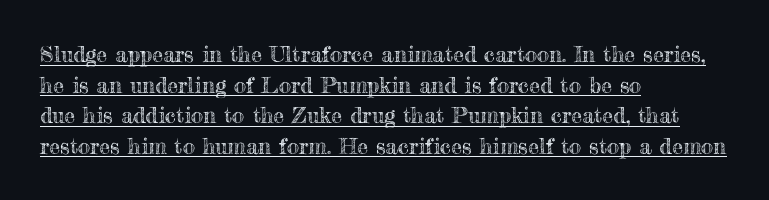
{"italic": "no", "underline": "yes", "align": "left", "line_spacing": "normal", "line_spacing_ratio": 1.39, "letter_spacing": "normal", "letter_spacing_em": 0.0, "glyph_px": 22}
